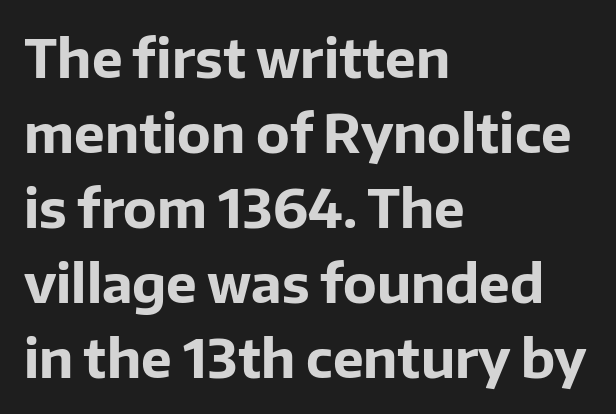
The rendering uses natural spacing where letterforms have individual widths. Are there feet on the stems? There aren't — it's a sans. Only glyphs here, with clear space below each row. Regarding leading, the lines here are spaced in the standard way. A roman cut, with each character standing at attention.
